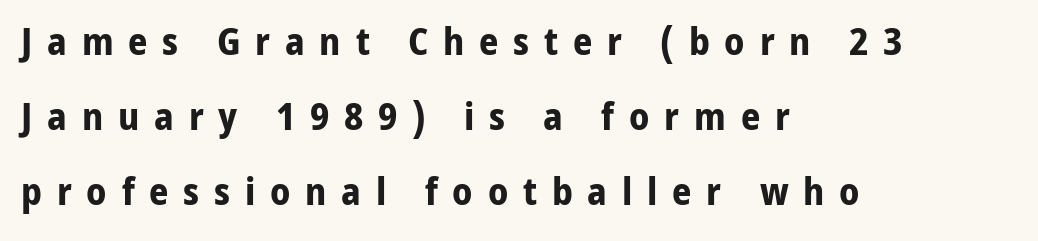
The image shows 38 px bold sans-serif type, upright; set left-aligned, loose line spacing (1.97x), unusually wide letter spacing (+0.39 em), not underlined; low stroke contrast and a medium x-height.
